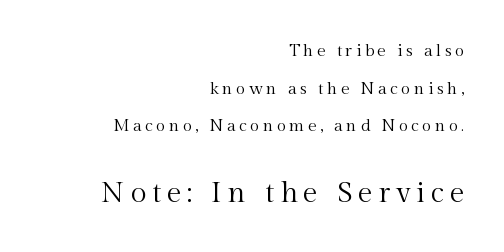
Q: Is the text bold? A: No.
Q: Is the text italic (slanted)? A: No, it is upright.
Q: Is the typeface a serif or a sans-serif typeface? A: Serif.
Q: Is the text underlined? A: No.
Q: How is the paragraph aligned? A: Right-aligned.
Q: Is the spacing between letters normal or unusually wide? A: Unusually wide.
Q: Is the spacing between lines tight, normal or loose? A: Loose.
Q: Which block of text is set in a larger size, the first (top) or the second (bottom)? A: The second (bottom) one.
Q: Width (condensed, normal, or wide)? A: Normal.
Q: x-height? A: Medium.
Q: Monospaced? A: No.
